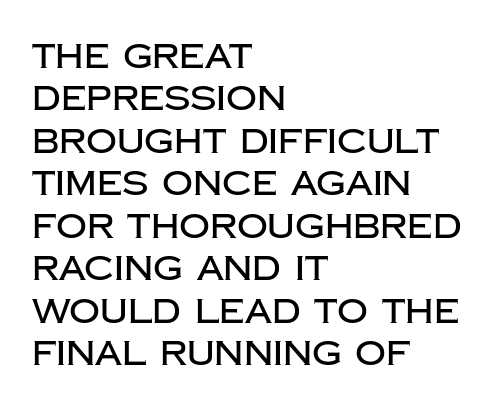
{"serif": "no", "italic": "no", "width": "normal", "stroke_contrast": "low", "x_height": "large", "monospaced": "no", "underline": "no", "align": "left", "line_spacing": "normal", "line_spacing_ratio": 1.25, "letter_spacing": "normal", "letter_spacing_em": 0.0, "glyph_px": 34}
